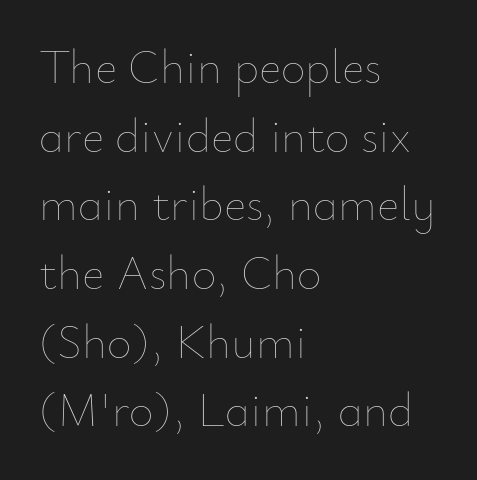
The string is rendered with underlining switched off. Here the designer chose a conventional face with non-uniform glyph widths. Rows of type keep a routine distance in the vertical direction. A classic flush-left, rag-right setting is used for this passage. The letters sit at their default tracking, neither squeezed nor spread. The weight would be labelled regular, book, light, or lighter still.
